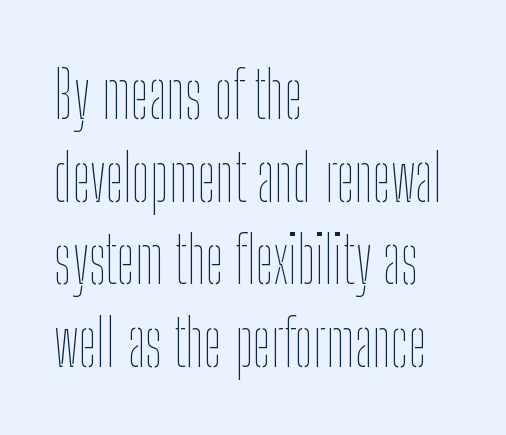
Posture: straight, roman, zero tilt. The rendering uses natural spacing where letterforms have individual widths. The area under the type is left untouched. Line spacing here is normal. Compared with a centered layout, this one pins lines to the left instead. The weight tops out at a normal text grade.
